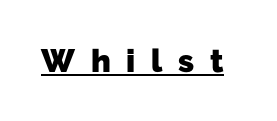
The image shows 32 px heavy sans-serif type; set unusually wide letter spacing (+0.49 em), underlined; low stroke contrast and a medium x-height.
